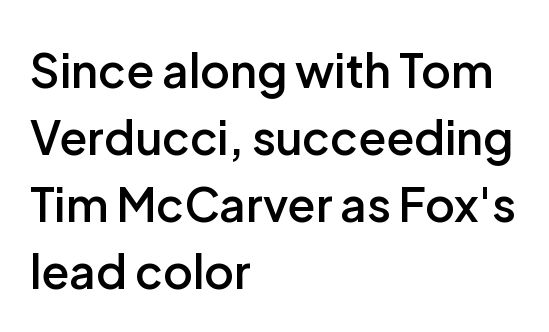
{"serif": "no", "italic": "no", "bold": "semi", "weight": "semibold", "width": "normal", "stroke_contrast": "low", "x_height": "medium", "monospaced": "no", "underline": "no", "align": "left", "line_spacing": "normal", "line_spacing_ratio": 1.46, "letter_spacing": "normal", "letter_spacing_em": 0.0, "glyph_px": 46}
